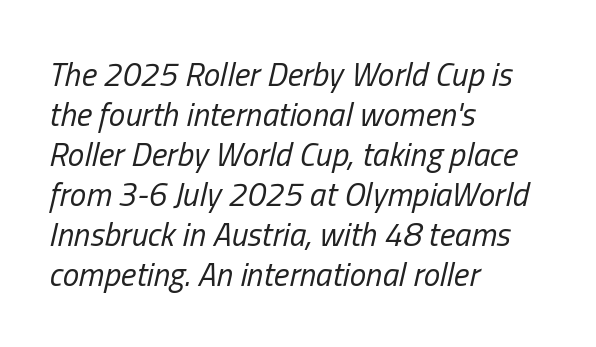
Q: Is the text bold? A: No.
Q: Is the text italic (slanted)? A: Yes, it leans right by about 13 degrees.
Q: Is the text underlined? A: No.
Q: How is the paragraph aligned? A: Left-aligned.
Q: Is the spacing between letters normal or unusually wide? A: Normal.
Q: Width (condensed, normal, or wide)? A: Condensed.
Q: Stroke contrast? A: Low.
Q: x-height? A: Medium.
Q: Monospaced? A: No.
